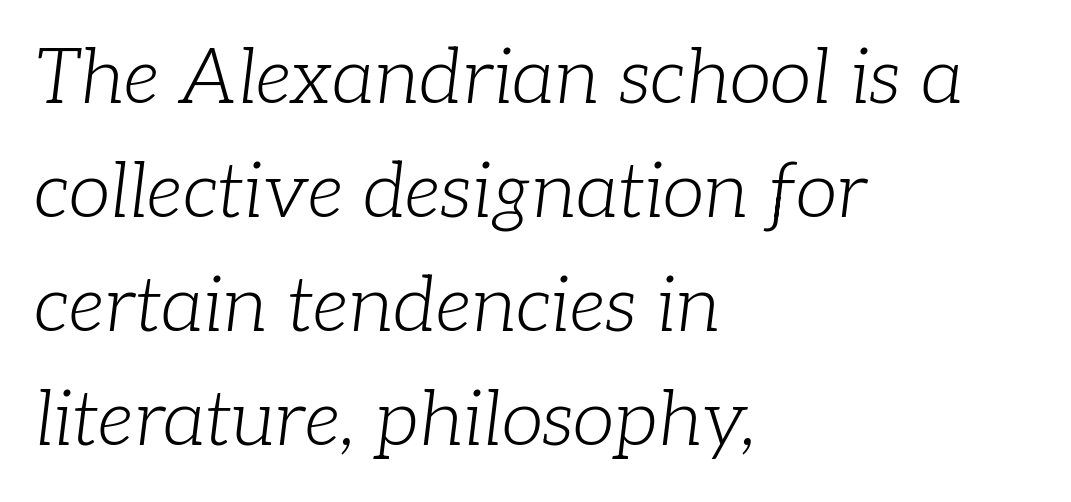
The image shows 76 px light serif type, italic (leaning right); set left-aligned, normal line spacing (1.5x), normal letter spacing, not underlined; low stroke contrast and a medium x-height.
